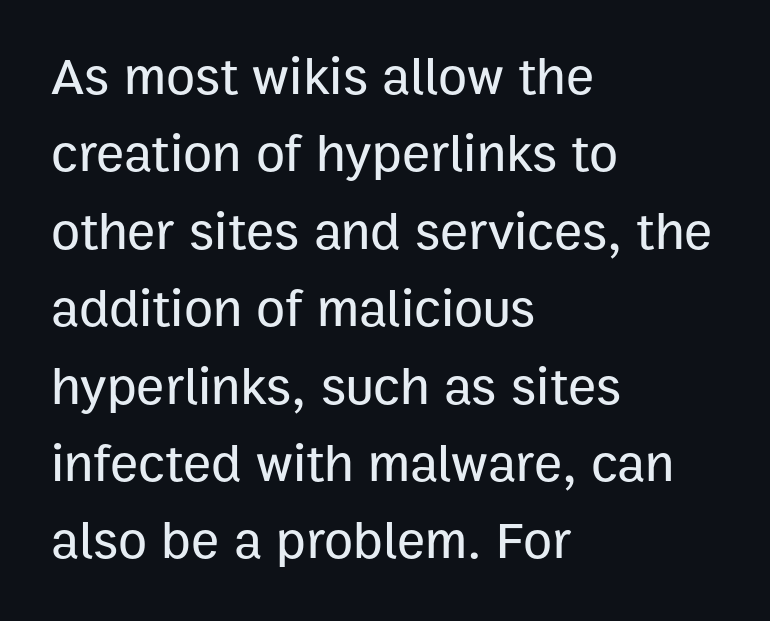
The image shows 53 px sans-serif type, upright; set left-aligned, normal line spacing (1.46x), normal letter spacing, not underlined; low stroke contrast and a medium x-height.
